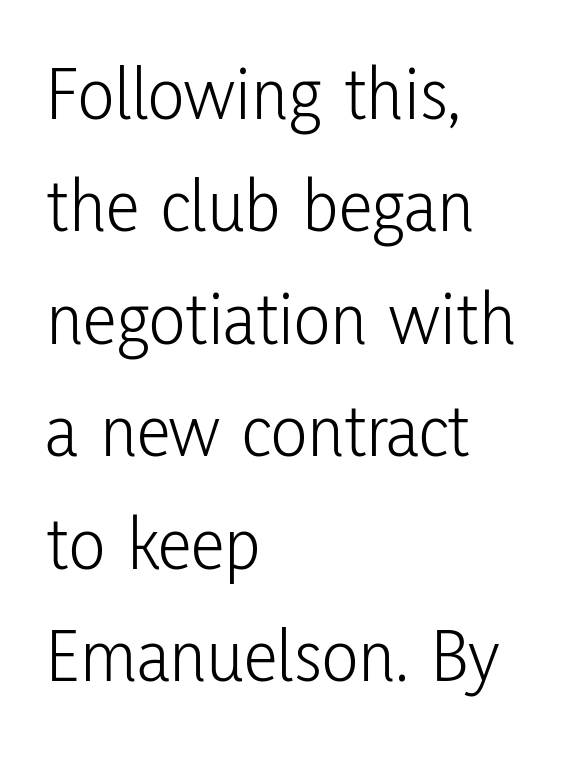
{"serif": "no", "italic": "no", "bold": "no", "weight": "light", "width": "condensed", "stroke_contrast": "low", "x_height": "medium", "monospaced": "no", "underline": "no", "align": "left", "line_spacing": "normal", "line_spacing_ratio": 1.48, "letter_spacing": "normal", "letter_spacing_em": 0.0, "glyph_px": 76}
